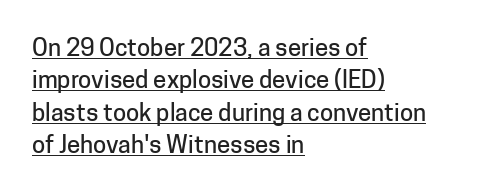
{"italic": "no", "underline": "yes", "align": "left", "line_spacing": "normal", "line_spacing_ratio": 1.35, "letter_spacing": "normal", "letter_spacing_em": 0.0, "glyph_px": 24}
